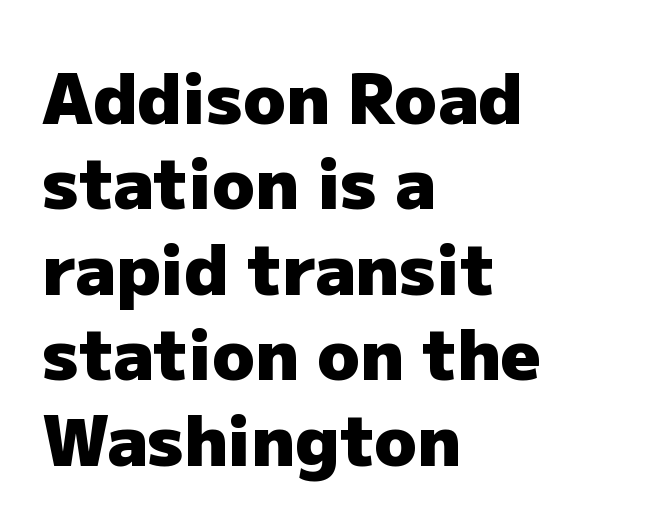
The image shows 70 px heavy sans-serif type, upright; set left-aligned, line spacing 1.22x, normal letter spacing, not underlined; low stroke contrast and a medium x-height.
